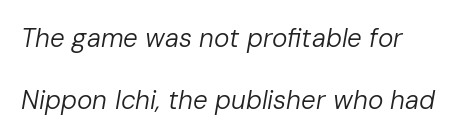
Q: Is the text bold? A: No.
Q: Is the text italic (slanted)? A: Yes, it leans right by about 10 degrees.
Q: Is the text underlined? A: No.
Q: How is the paragraph aligned? A: Left-aligned.
Q: Is the spacing between letters normal or unusually wide? A: Normal.
Q: Is the spacing between lines tight, normal or loose? A: Loose.
